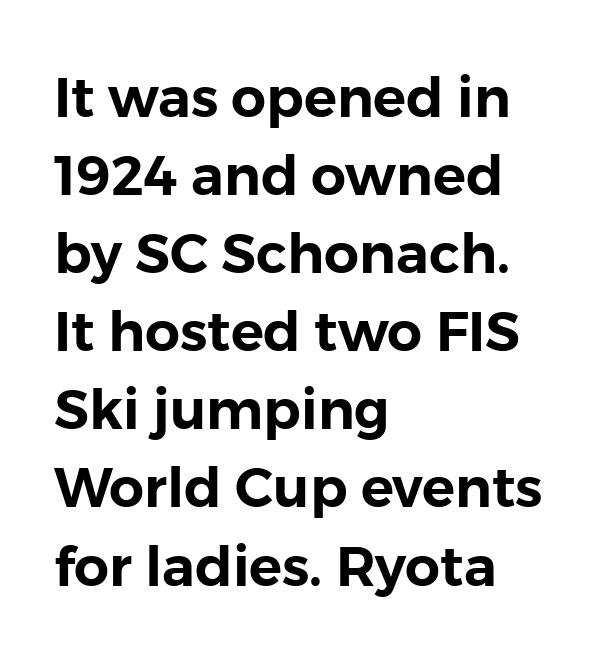
The face used here is a sans, in the tradition of grotesques and geometrics. A typesetter would call this proportional, since set widths differ per character. It's the straight-up-and-down kind of type. Anything drawn beneath the words? Only blank space.
